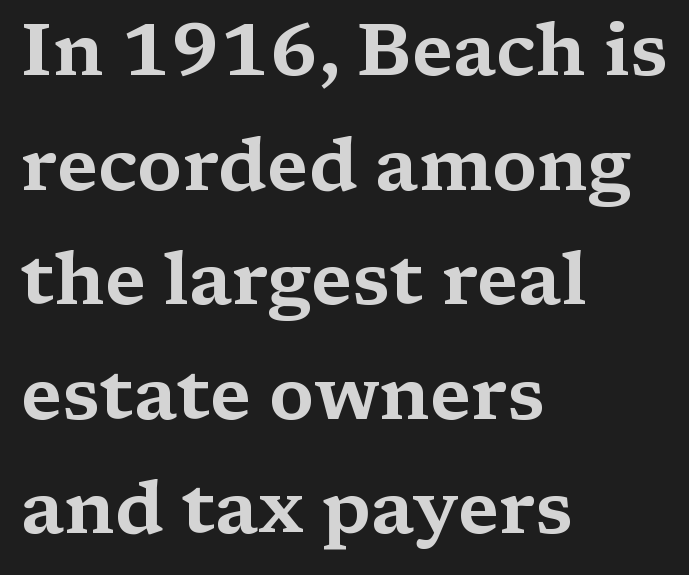
Honestly, there is no underline to notice here at all. Every stem runs plumb, perpendicular to the baseline. Characters follow at the spacing the type designer built in. Observe the serifs anchoring each vertical stroke in this sample. Here the designer chose a conventional face with non-uniform glyph widths.
